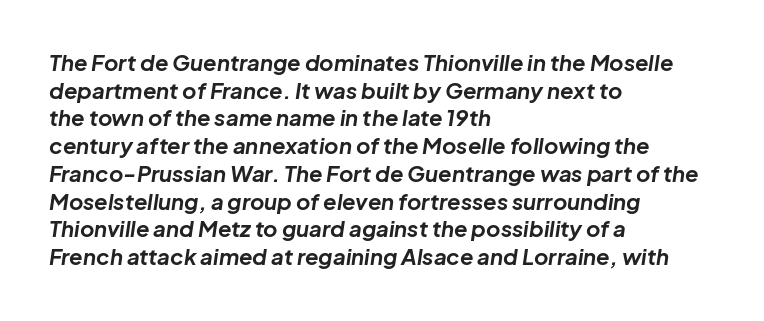
Does extra space separate the letters? No, they use regular spacing. The passage shown leans; its letterforms are oblique. Type without underlining. The passage is arranged the way most books set body copy — flush left. The glyphs have the mass of a bold cut. This block has exactly the height ordinary leading produces.
